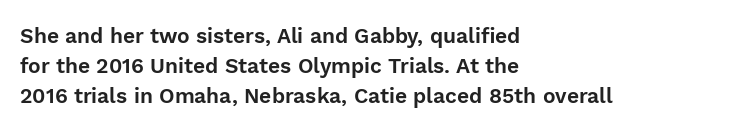
The image shows 21 px text type, upright; set left-aligned, normal line spacing (1.44x), normal letter spacing, not underlined.
